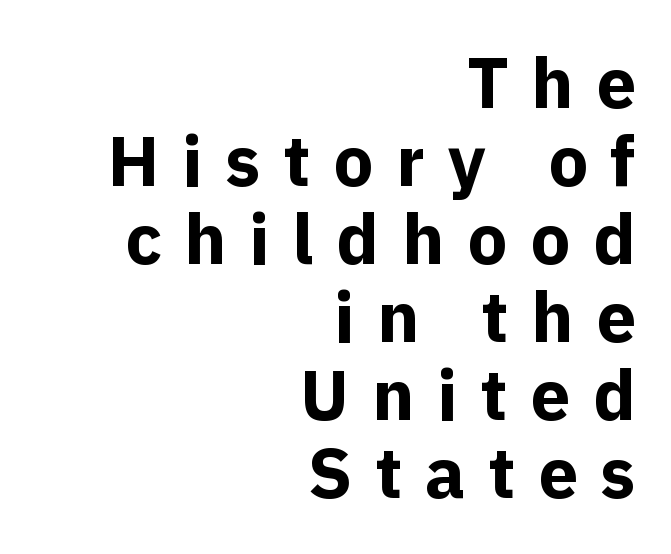
The image shows 71 px bold sans-serif type, upright; set right-aligned, tight line spacing (1.1x), unusually wide letter spacing (+0.32 em), not underlined; a medium x-height.
